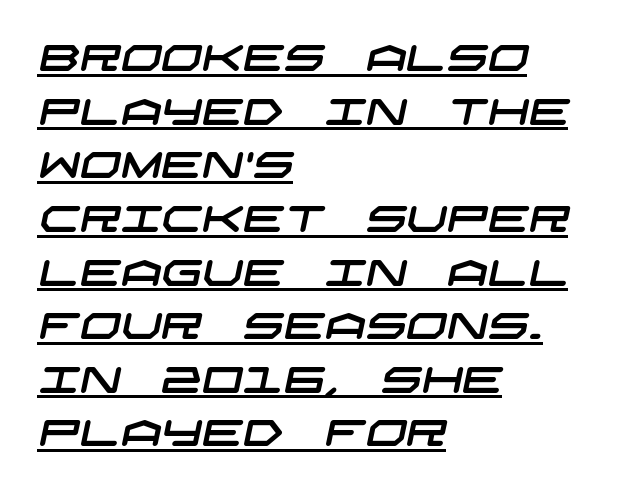
The image shows 36 px wide sans-serif type; set left-aligned, normal line spacing (1.49x), normal letter spacing, underlined; low stroke contrast and a large x-height.
